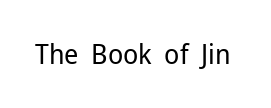
Q: Is the text bold? A: No.
Q: Is the text italic (slanted)? A: No, it is upright.
Q: Is the typeface a serif or a sans-serif typeface? A: Sans-serif.
Q: Is the text underlined? A: No.
Q: Is the spacing between letters normal or unusually wide? A: Normal.
Q: Width (condensed, normal, or wide)? A: Normal.
Q: Stroke contrast? A: Low.
Q: x-height? A: Medium.
Q: Monospaced? A: No.
